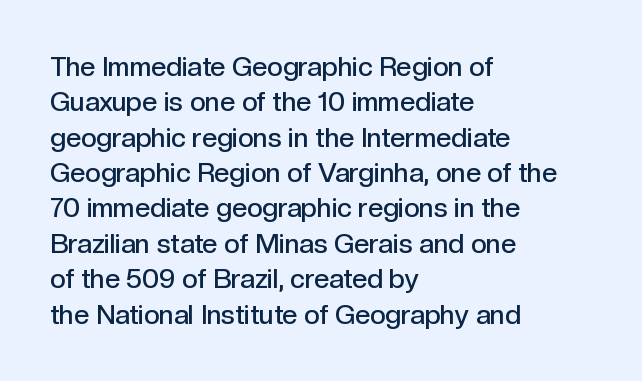
{"italic": "no", "bold": "semi", "underline": "no", "align": "left", "line_spacing": "normal", "line_spacing_ratio": 1.31, "letter_spacing": "normal", "letter_spacing_em": 0.0, "glyph_px": 27}
